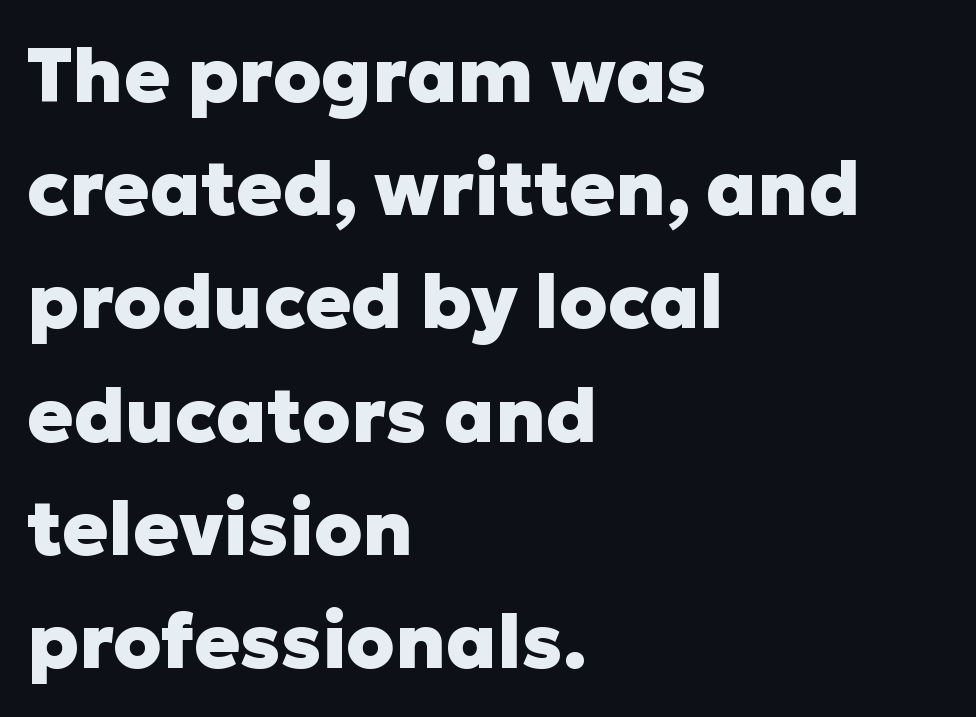
On the weight axis this lands at bold, roughly 700. Does the type have serifs? No, each stem ends abruptly. Which margin do the lines hug? The left one — the right edge is uneven. Ordinary non-slanted type is in use. You could not count columns in this text — the font is proportionally spaced. The rendering keeps characters at their native spacing.
